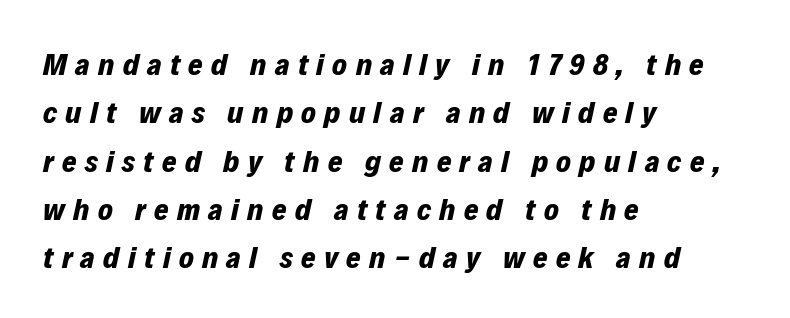
What stands out about the letter spacing? Its width — letters are far apart. Plain, unruled lines of type. Weight check: bold — yes, fully. Do the characters align in a grid? No, the font is proportional.
